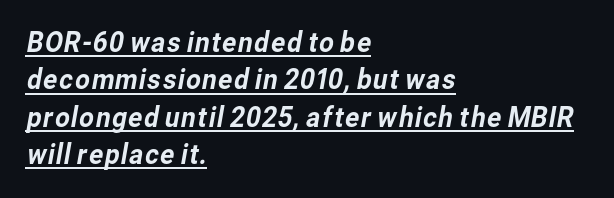
{"serif": "no", "width": "normal", "stroke_contrast": "low", "x_height": "medium", "monospaced": "no", "underline": "yes", "align": "left", "line_spacing": "normal", "line_spacing_ratio": 1.29, "letter_spacing": "normal", "letter_spacing_em": 0.0, "glyph_px": 29}
